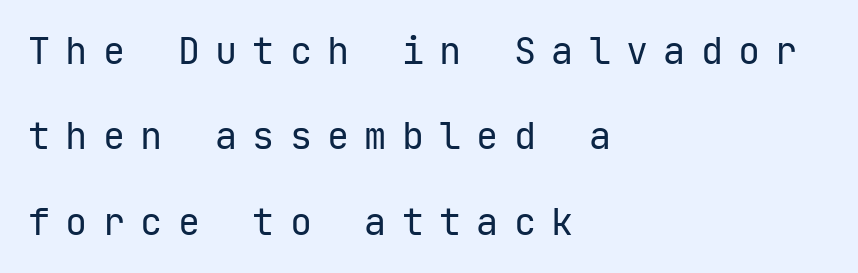
Q: Is the text bold? A: No.
Q: Is the text italic (slanted)? A: No, it is upright.
Q: Is the typeface a serif or a sans-serif typeface? A: Sans-serif.
Q: Is the text underlined? A: No.
Q: How is the paragraph aligned? A: Left-aligned.
Q: Is the spacing between letters normal or unusually wide? A: Unusually wide.
Q: Is the spacing between lines tight, normal or loose? A: Loose.
Q: Width (condensed, normal, or wide)? A: Normal.
Q: Stroke contrast? A: Low.
Q: x-height? A: Medium.
Q: Monospaced? A: Yes.
